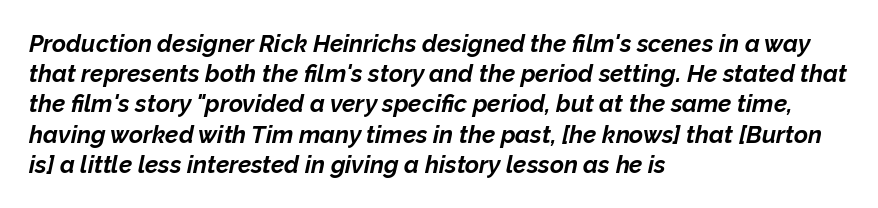
The image shows 24 px bold type, italic (leaning right); set left-aligned, normal line spacing (1.26x), normal letter spacing, not underlined.
